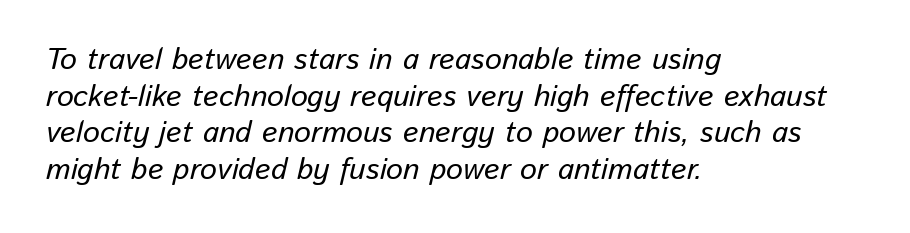
Q: Is the text italic (slanted)? A: Yes, it leans right by about 13 degrees.
Q: Is the text underlined? A: No.
Q: How is the paragraph aligned? A: Left-aligned.
Q: Is the spacing between letters normal or unusually wide? A: Normal.
Q: Width (condensed, normal, or wide)? A: Normal.
Q: Stroke contrast? A: Low.
Q: x-height? A: Medium.
Q: Monospaced? A: No.
